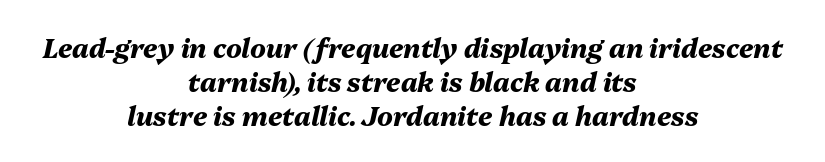
The image shows 26 px bold type, italic (leaning right); set centered, normal line spacing (1.31x), normal letter spacing, not underlined.
